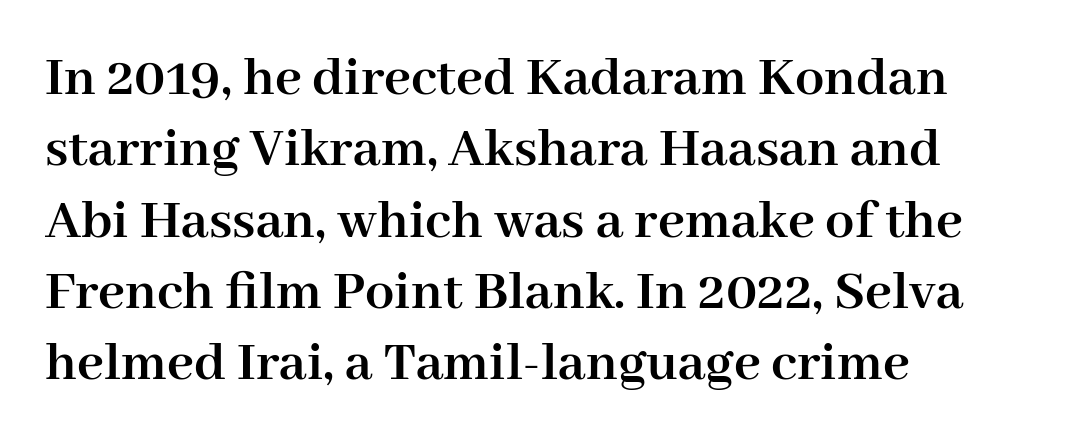
Q: Is the text bold? A: Yes.
Q: Is the text italic (slanted)? A: No, it is upright.
Q: Is the typeface a serif or a sans-serif typeface? A: Serif.
Q: Is the text underlined? A: No.
Q: How is the paragraph aligned? A: Left-aligned.
Q: Is the spacing between letters normal or unusually wide? A: Normal.
Q: Width (condensed, normal, or wide)? A: Normal.
Q: Stroke contrast? A: High.
Q: x-height? A: Medium.
Q: Monospaced? A: No.
